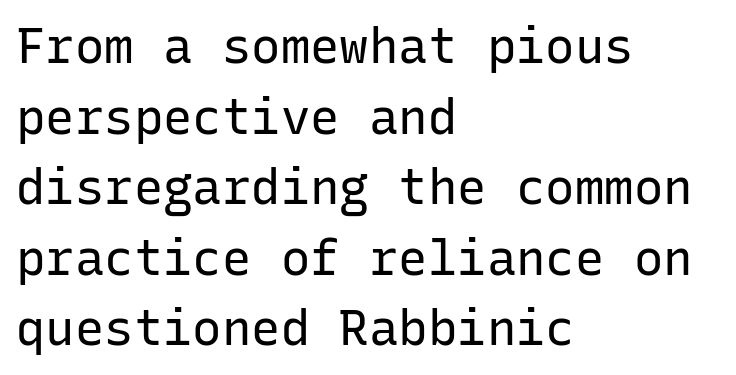
Q: Is the text bold? A: No.
Q: Is the text italic (slanted)? A: No, it is upright.
Q: Is the typeface a serif or a sans-serif typeface? A: Sans-serif.
Q: Is the text underlined? A: No.
Q: How is the paragraph aligned? A: Left-aligned.
Q: Is the spacing between letters normal or unusually wide? A: Normal.
Q: Is the spacing between lines tight, normal or loose? A: Normal.
Q: Width (condensed, normal, or wide)? A: Normal.
Q: Stroke contrast? A: Low.
Q: x-height? A: Medium.
Q: Monospaced? A: Yes.
